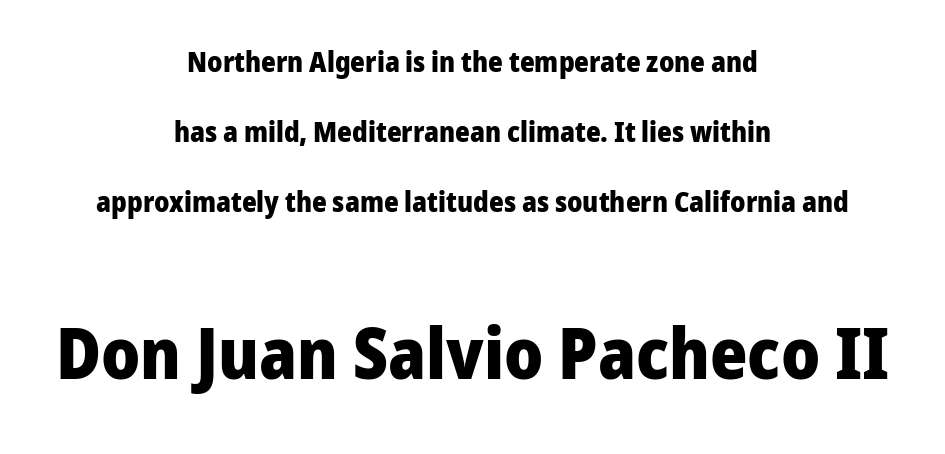
The image shows 71 px heavy sans-serif type, upright; set centered, loose line spacing (2.5x), normal letter spacing, not underlined; the second (bottom) block is 2.54x larger; low stroke contrast and a medium x-height.
